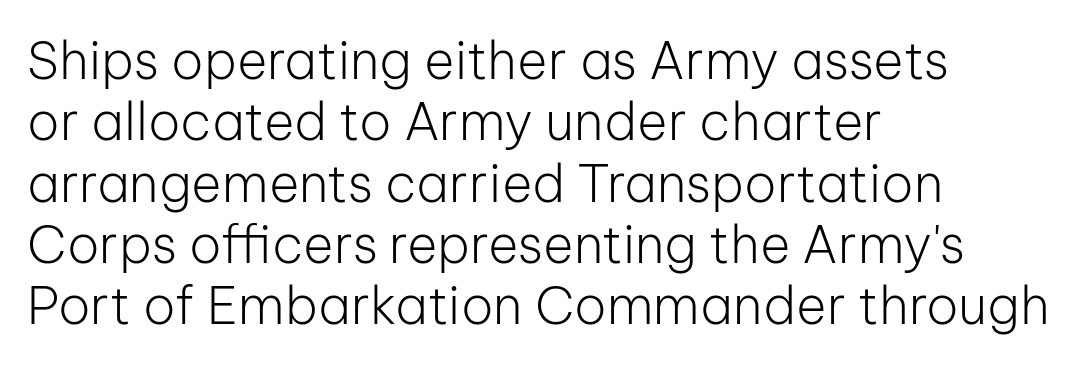
The image shows 52 px light sans-serif type, upright; set left-aligned, line spacing 1.18x, normal letter spacing, not underlined; low stroke contrast and a medium x-height.
